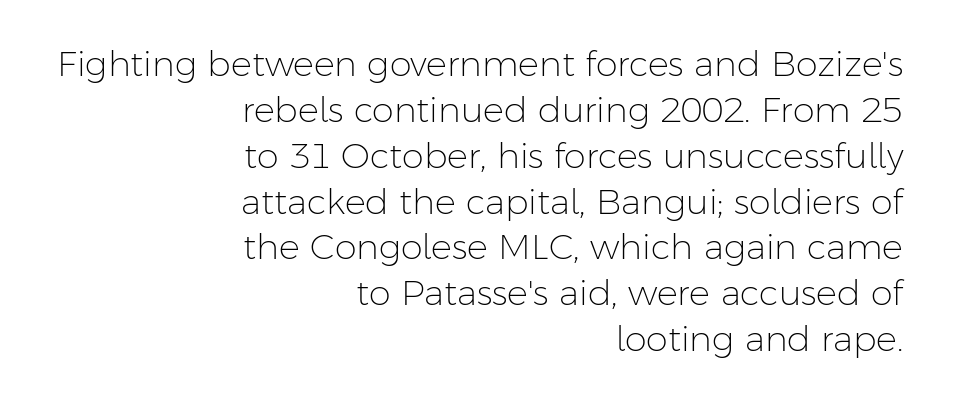
Decoration check: the copy has no underline. The type sits square on the baseline with zero lean. Characters follow at the spacing the type designer built in. This sample is right-justified, so line beginnings fall wherever the words allow. Ink coverage per letter is moderate at most. Spacing verdict: proportional, widths tailored to each character.
